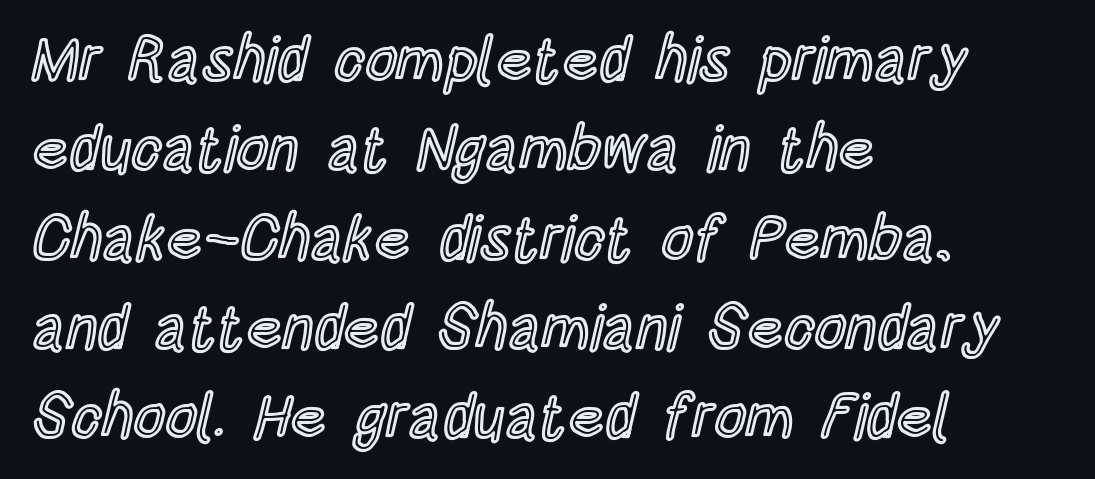
{"width": "condensed", "x_height": "large", "monospaced": "no", "underline": "no", "align": "left", "line_spacing": "normal", "line_spacing_ratio": 1.44, "letter_spacing": "normal", "letter_spacing_em": 0.0, "glyph_px": 62}
